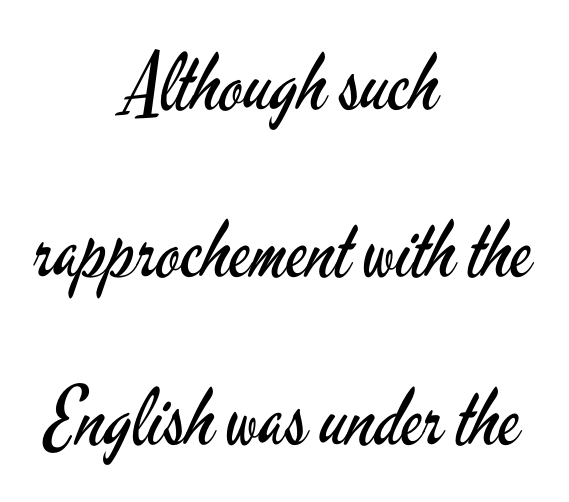
Do the characters align in a grid? No, the font is proportional. The face used here is rendered with its standard letterfit. Is this a sans? Yes — the strokes have no serifs.
